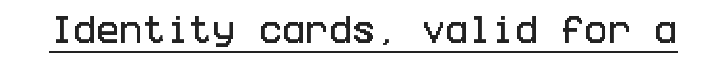
{"serif": "no", "italic": "no", "width": "condensed", "stroke_contrast": "low", "x_height": "large", "underline": "yes", "letter_spacing": "normal", "letter_spacing_em": 0.0, "glyph_px": 31}
